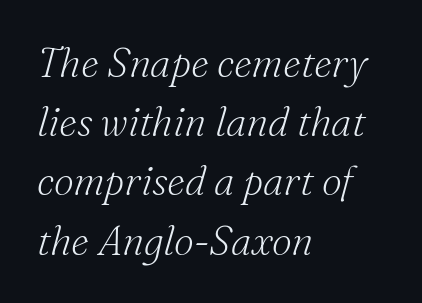
{"serif": "yes", "italic": "yes", "lean": "right", "slant_degrees": 16, "bold": "no", "weight": "light", "width": "normal", "stroke_contrast": "medium", "x_height": "small", "monospaced": "no", "underline": "no", "align": "left", "line_spacing": "normal", "line_spacing_ratio": 1.48, "letter_spacing": "normal", "letter_spacing_em": 0.0, "glyph_px": 40}
